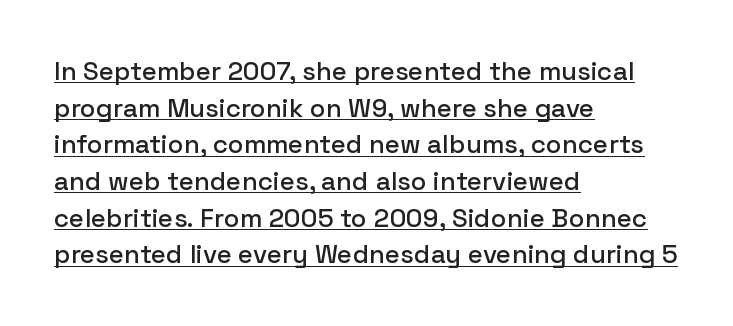
{"italic": "no", "underline": "yes", "align": "left", "line_spacing": "normal", "line_spacing_ratio": 1.41, "letter_spacing": "normal", "letter_spacing_em": 0.0, "glyph_px": 26}
